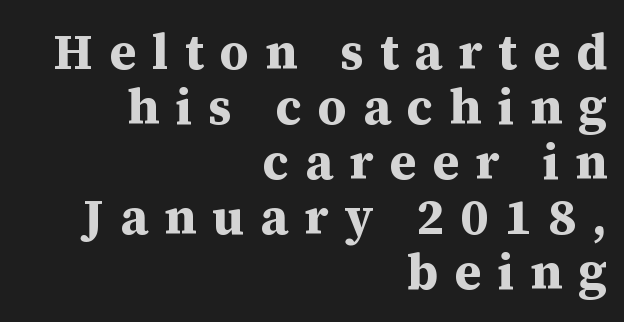
{"serif": "yes", "italic": "no", "bold": "yes", "weight": "bold", "width": "normal", "stroke_contrast": "medium", "x_height": "medium", "monospaced": "no", "underline": "no", "align": "right", "line_spacing": "tight", "line_spacing_ratio": 1.1, "letter_spacing": "wide", "letter_spacing_em": 0.32, "glyph_px": 50}
